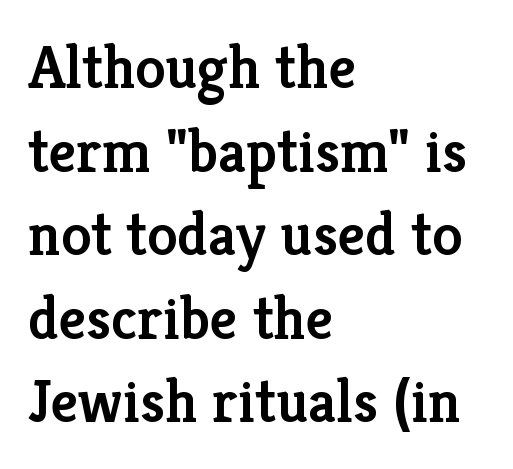
The compositor pushed each line to the left boundary. Check under the words: just untouched page. These lines sit exactly where default settings would place them. Notice the strokes are somewhat thickened but not fully heavy: this is a semibold. Think of a printed novel: that variable character pitch is what you see here.
